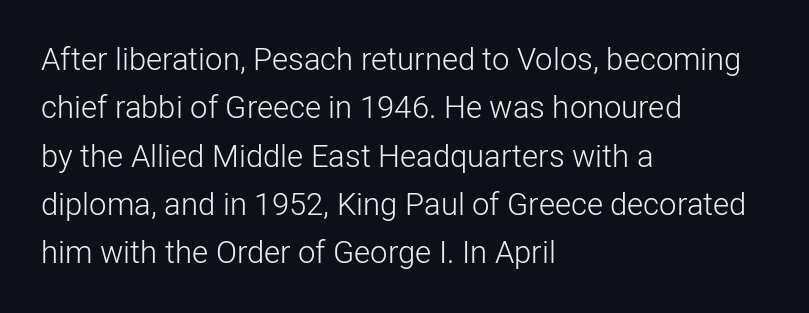
{"serif": "no", "italic": "no", "bold": "no", "weight": "light", "width": "normal", "stroke_contrast": "low", "x_height": "medium", "monospaced": "no", "underline": "no", "align": "left", "line_spacing": "normal", "line_spacing_ratio": 1.56, "letter_spacing": "normal", "letter_spacing_em": 0.0, "glyph_px": 31}
